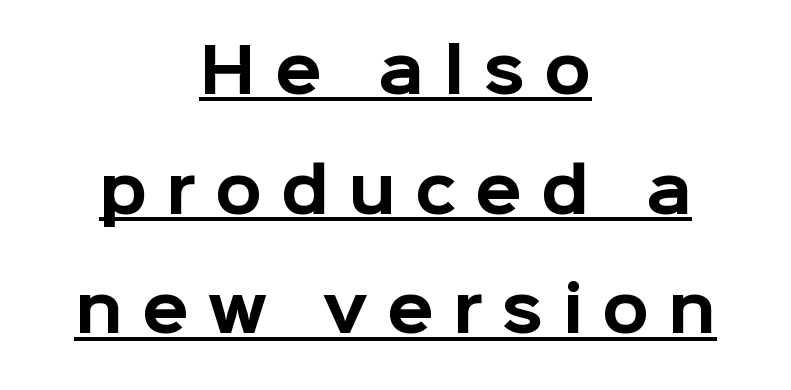
{"serif": "no", "italic": "no", "bold": "yes", "weight": "bold", "width": "normal", "stroke_contrast": "low", "x_height": "medium", "monospaced": "no", "underline": "yes", "align": "center", "line_spacing": "loose", "line_spacing_ratio": 1.96, "letter_spacing": "wide", "letter_spacing_em": 0.31, "glyph_px": 61}
